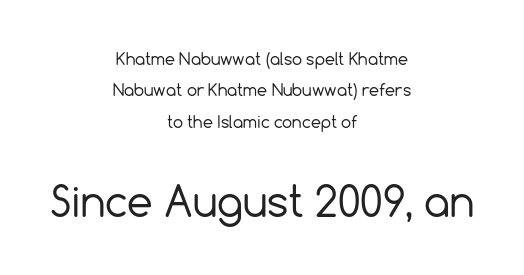
Interline gaps are noticeably wide in this sample. Clear beneath every line of the passage. The paragraph has two soft edges and a firm central axis. Every character sits straight up, as roman type does. Think of a printed novel: that variable character pitch is what you see here.
